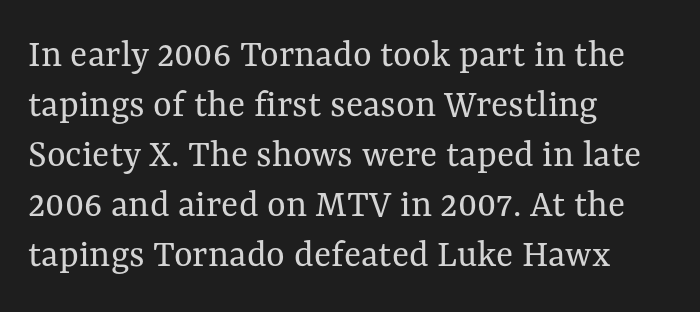
The image shows 40 px regular-weight type, upright; set left-aligned, normal line spacing (1.25x), normal letter spacing, not underlined; medium stroke contrast and a medium x-height.
